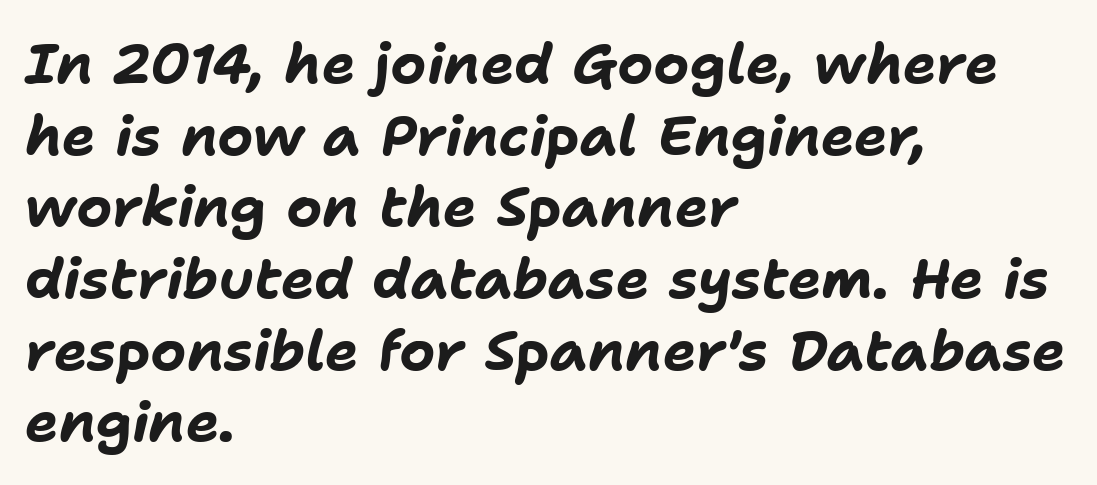
The image shows 56 px bold type, italic (leaning right); set left-aligned, normal line spacing (1.28x), normal letter spacing, not underlined; low stroke contrast and a medium x-height.
